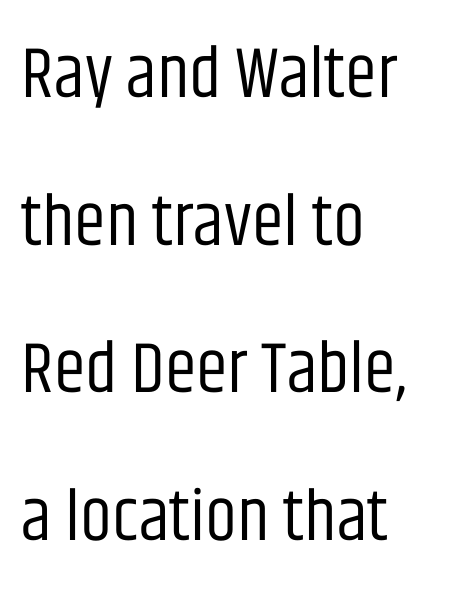
{"serif": "no", "italic": "no", "bold": "no", "weight": "regular", "width": "condensed", "stroke_contrast": "low", "x_height": "large", "monospaced": "no", "underline": "no", "align": "left", "line_spacing": "loose", "line_spacing_ratio": 2.05, "letter_spacing": "normal", "letter_spacing_em": 0.0, "glyph_px": 72}
